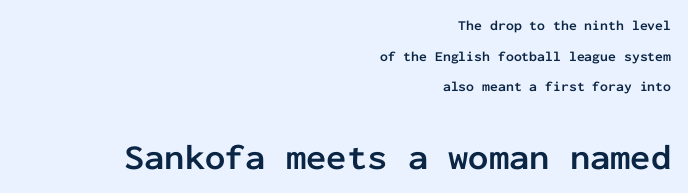
The image shows 36 px semibold sans-serif type, upright, monospaced; set right-aligned, loose line spacing (2.19x), normal letter spacing, not underlined; the second (bottom) block is 2.57x larger; low stroke contrast and a medium x-height.
